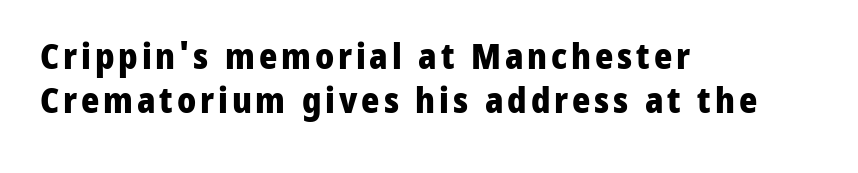
The ragged edge is on the right, which tells us the setting is flush left. Glance below the letters and you will spot only blank space. The space between consecutive lines is moderate. A sans-serif font was chosen for this passage. The face used here has the dense, thick strokes of a bold. Is this a fixed-width face? No — the glyphs have proportional, varying widths.
